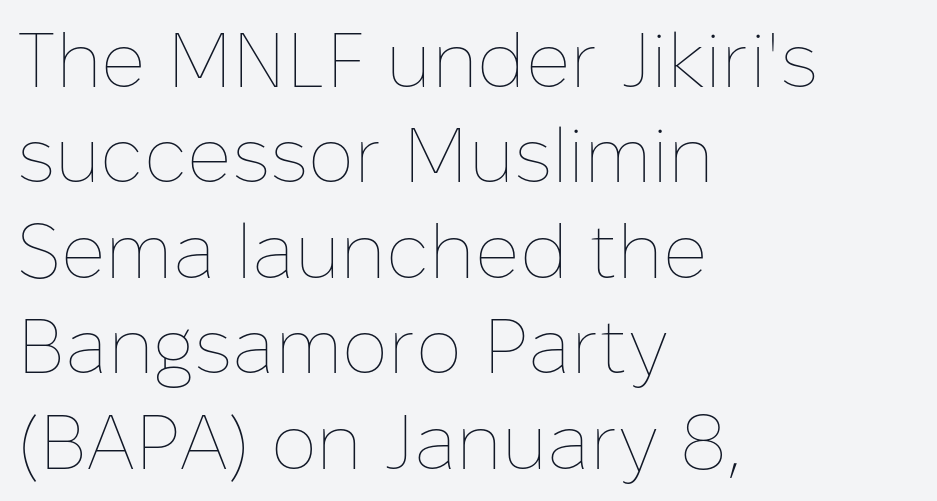
Q: Is the text bold? A: No.
Q: Is the text italic (slanted)? A: No, it is upright.
Q: Is the text underlined? A: No.
Q: How is the paragraph aligned? A: Left-aligned.
Q: Is the spacing between letters normal or unusually wide? A: Normal.
Q: Width (condensed, normal, or wide)? A: Normal.
Q: Stroke contrast? A: Low.
Q: x-height? A: Medium.
Q: Monospaced? A: No.
